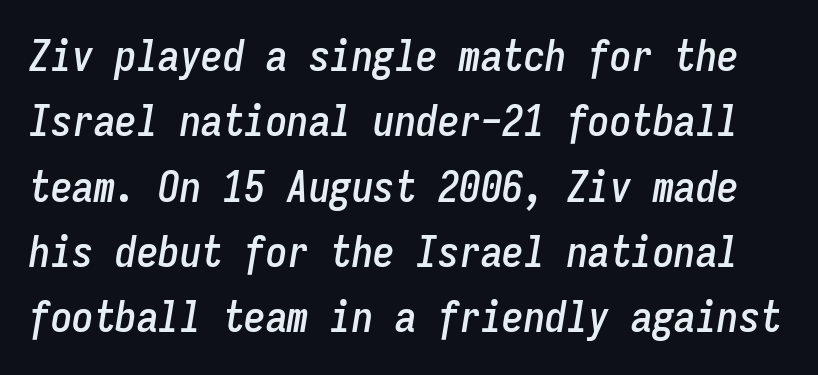
{"italic": "yes", "lean": "right", "slant_degrees": 9, "width": "condensed", "stroke_contrast": "low", "x_height": "medium", "monospaced": "yes", "underline": "no", "line_spacing": "normal", "line_spacing_ratio": 1.52, "letter_spacing": "normal", "letter_spacing_em": 0.0, "glyph_px": 43}
